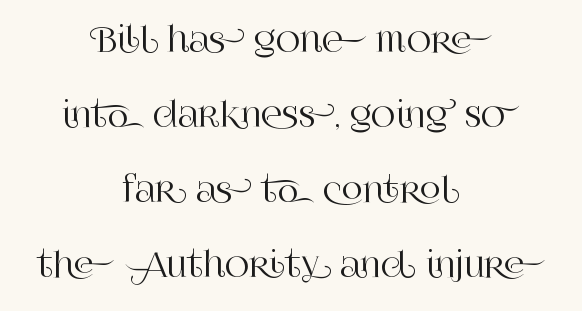
{"serif": "yes", "italic": "no", "width": "normal", "stroke_contrast": "high", "x_height": "large", "monospaced": "no", "underline": "no", "align": "center", "line_spacing": "loose", "line_spacing_ratio": 2.27, "letter_spacing": "normal", "letter_spacing_em": 0.0, "glyph_px": 33}
